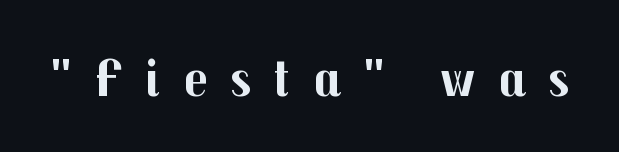
The image shows 53 px bold sans-serif type, upright; set unusually wide letter spacing (+0.43 em), not underlined; medium stroke contrast and a medium x-height.
